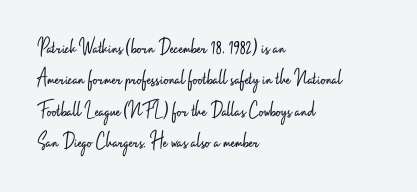
The image shows 23 px text type; set left-aligned, normal line spacing (1.36x), normal letter spacing, not underlined.
